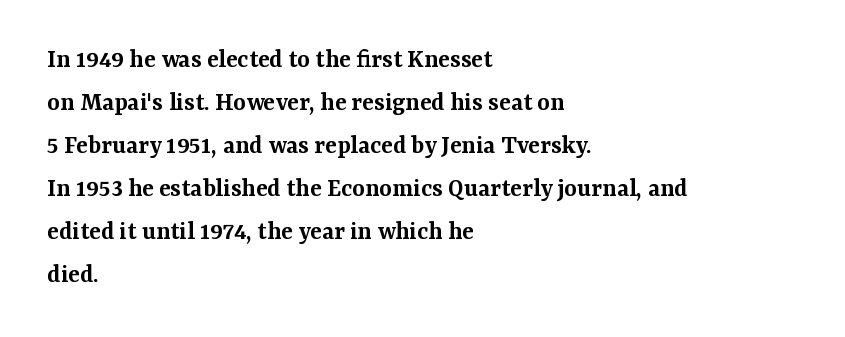
The image shows 27 px text type, upright; set left-aligned, normal line spacing (1.59x), normal letter spacing, not underlined.
